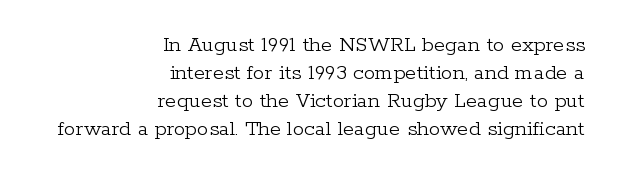
Q: Is the text bold? A: No.
Q: Is the text italic (slanted)? A: No, it is upright.
Q: Is the text underlined? A: No.
Q: How is the paragraph aligned? A: Right-aligned.
Q: Is the spacing between letters normal or unusually wide? A: Normal.
